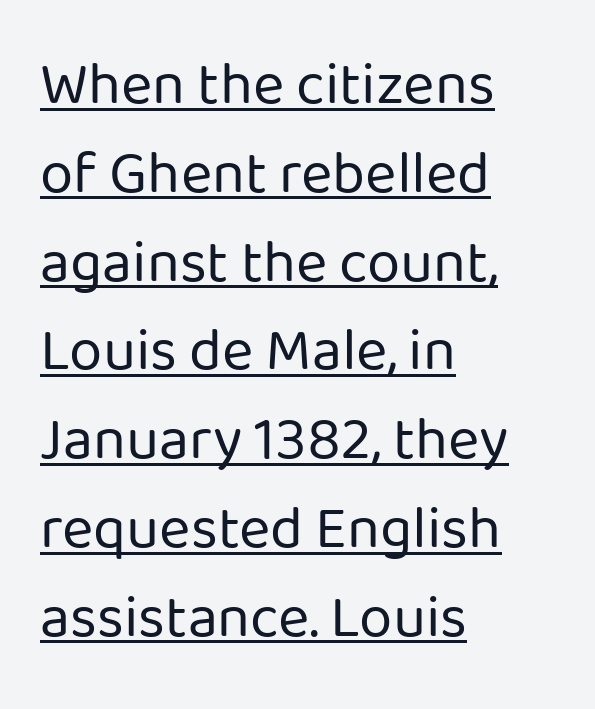
The rendering uses a moderate line-height, typical for paragraphs. Stroke terminals: plain, sans-serif. Posture: vertical. The rendering anchors every line to the left-hand side. Has an underline been added? It has. Here the designer chose a conventional face with non-uniform glyph widths.
